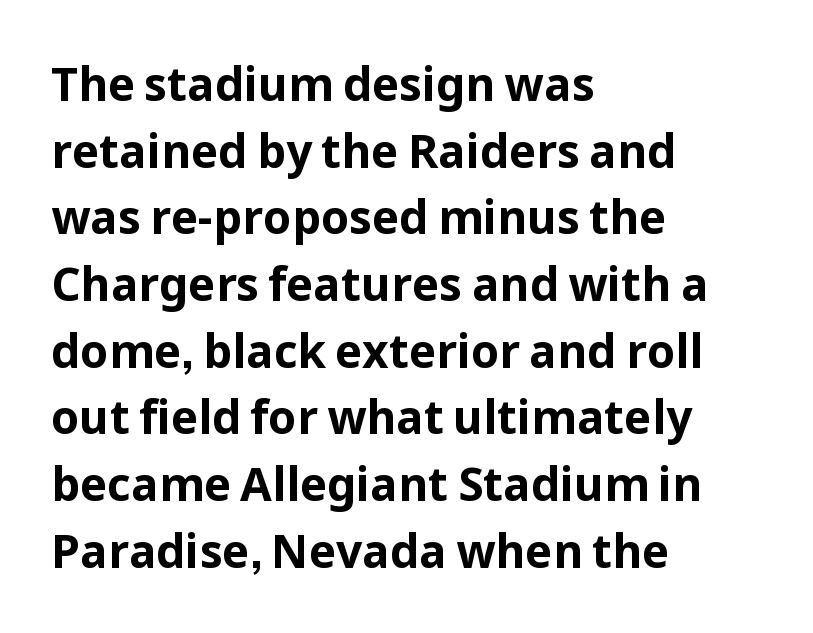
The image shows 46 px bold sans-serif type, upright; set left-aligned, normal line spacing (1.45x), normal letter spacing, not underlined; low stroke contrast and a medium x-height.
